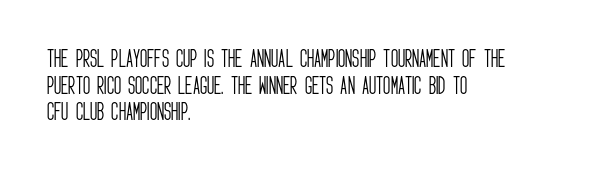
The image shows 20 px text type, upright; set left-aligned, normal line spacing (1.33x), normal letter spacing, not underlined.
